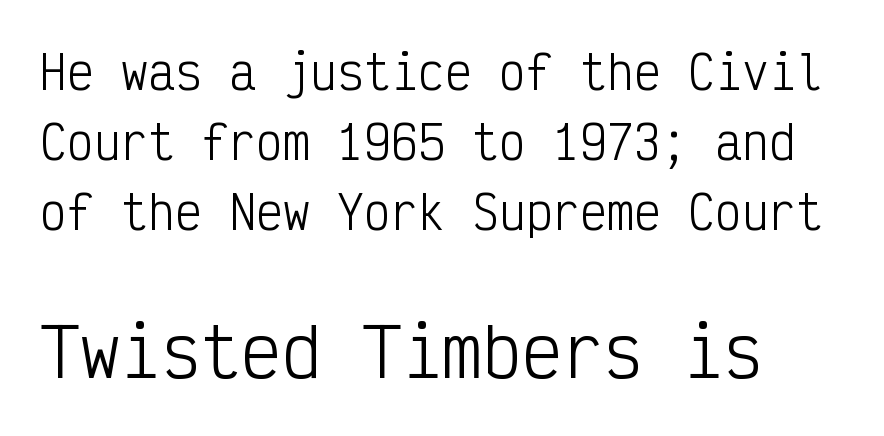
The image shows 67 px light, condensed sans-serif type, upright, monospaced; set normal line spacing (1.56x), normal letter spacing, not underlined; the second (bottom) block is 1.49x larger; low stroke contrast and a medium x-height.
